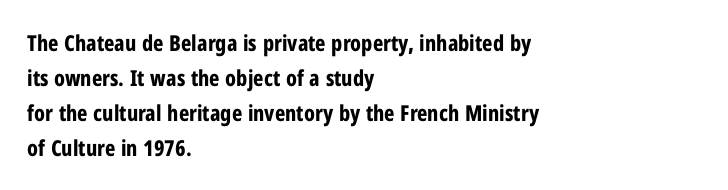
{"italic": "no", "bold": "yes", "underline": "no", "align": "left", "line_spacing": "normal", "line_spacing_ratio": 1.59, "letter_spacing": "normal", "letter_spacing_em": 0.0, "glyph_px": 22}
